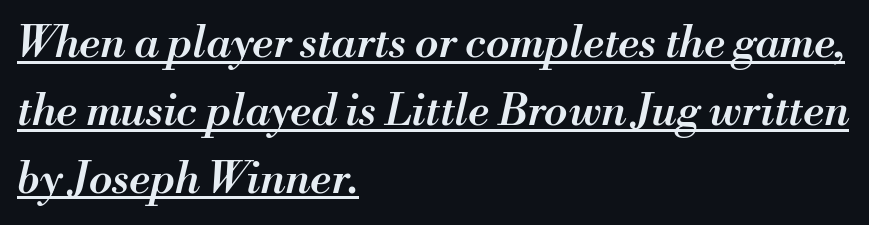
{"italic": "yes", "lean": "right", "slant_degrees": 13, "bold": "semi", "weight": "semibold", "width": "normal", "stroke_contrast": "medium", "x_height": "small", "monospaced": "no", "underline": "yes", "align": "left", "line_spacing": "normal", "line_spacing_ratio": 1.58, "letter_spacing": "normal", "letter_spacing_em": 0.0, "glyph_px": 43}
